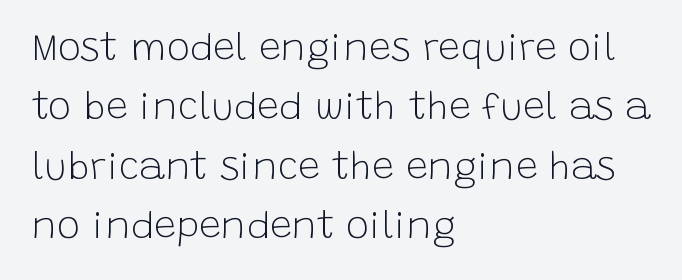
The specimen omits any rule beneath the text block's lines. Does the leading feel generous? No, just average. These lines are composed in type without serifs. Stem width sits at or under what a default text font uses. Character widths vary here, with narrow letters taking less room than wide ones. Style check: upright.
